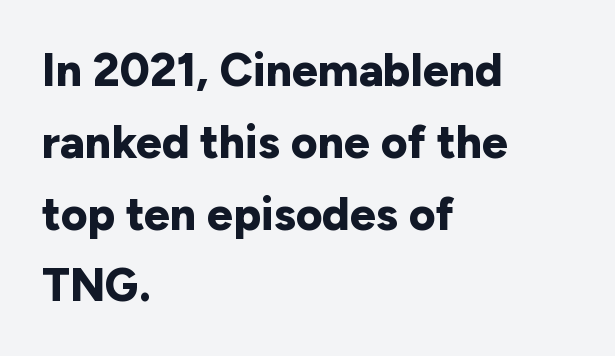
A full-strength bold gives these letters their thick strokes. Short and long lines alike share a common starting point at left. Nobody drew a line under any word here. Tracking here is standard; glyphs follow each other at the usual distance. Leading matches the norm, producing a regular column. These lines are composed in type without serifs.
